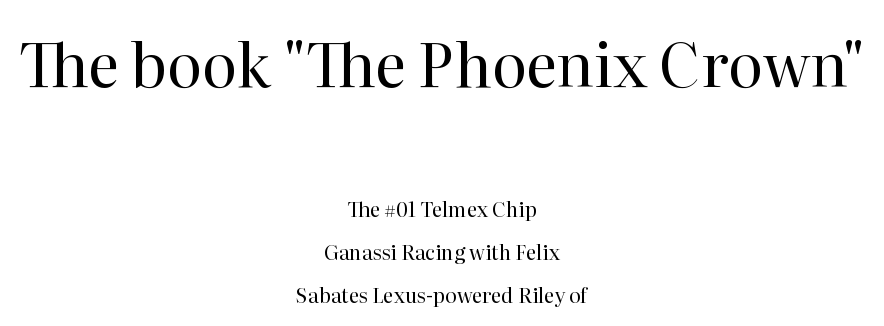
{"serif": "yes", "italic": "no", "bold": "no", "weight": "regular", "width": "normal", "stroke_contrast": "high", "x_height": "medium", "monospaced": "no", "underline": "no", "align": "center", "line_spacing": "loose", "line_spacing_ratio": 2.15, "letter_spacing": "normal", "letter_spacing_em": 0.0, "larger_block": "first", "size_ratio": 3.0, "glyph_px": 60}
